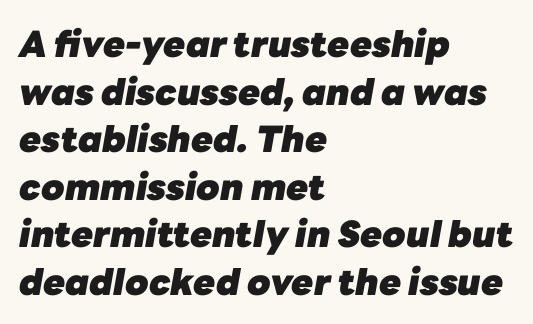
Q: Is the text bold? A: Yes.
Q: Is the text italic (slanted)? A: Yes, it leans right by about 10 degrees.
Q: Is the text underlined? A: No.
Q: How is the paragraph aligned? A: Left-aligned.
Q: Is the spacing between letters normal or unusually wide? A: Normal.
Q: Is the spacing between lines tight, normal or loose? A: Normal.
Q: Width (condensed, normal, or wide)? A: Normal.
Q: Stroke contrast? A: Low.
Q: x-height? A: Medium.
Q: Monospaced? A: No.
